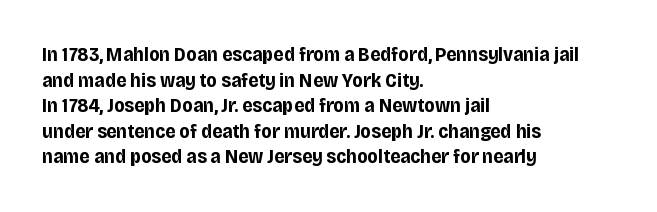
The letters stand straight up with perfectly vertical stems. The space directly below the letters is spotless. Letter spacing: default. Bold? Absolutely — the strokes are thick and heavy. The leading is moderate, giving the passage an even texture. The lines in this sample share a left origin and differ only in where they stop.
